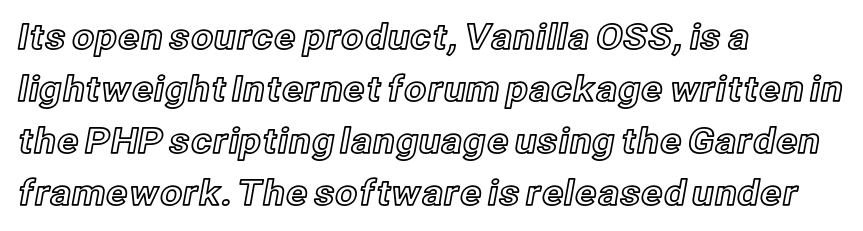
Q: Is the text italic (slanted)? A: Yes.
Q: Is the text underlined? A: No.
Q: How is the paragraph aligned? A: Left-aligned.
Q: Is the spacing between letters normal or unusually wide? A: Normal.
Q: Is the spacing between lines tight, normal or loose? A: Normal.
Q: Width (condensed, normal, or wide)? A: Normal.
Q: x-height? A: Medium.
Q: Monospaced? A: No.
